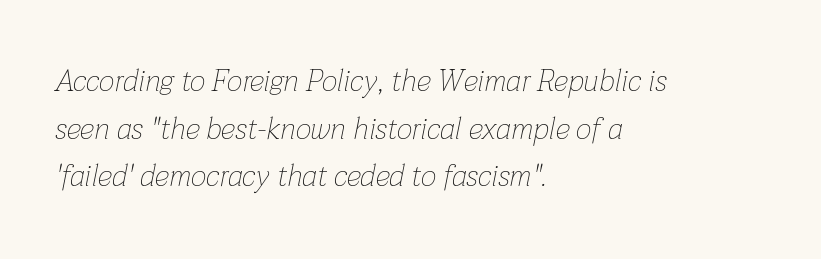
The image shows 30 px thin type, italic (leaning right); set left-aligned, normal line spacing (1.59x), normal letter spacing, not underlined; low stroke contrast and a medium x-height.
